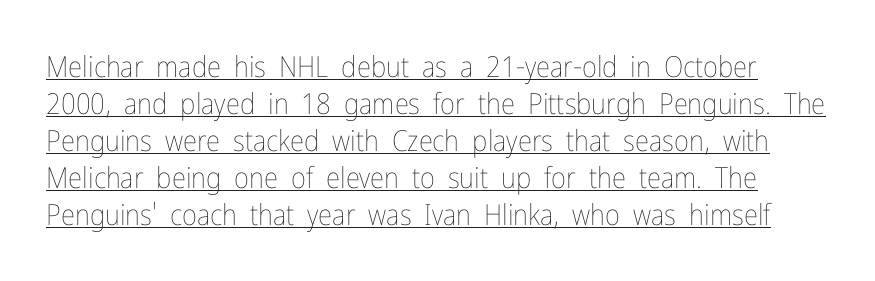
The line texture is even and compact thanks to regular tracking. Interline gaps are of average width in this sample. Do the characters align in a grid? No, the font is proportional. The specimen reads as upright at a glance. Beneath each row of characters lies a ruled line. Stroke thickness stays within the range of a standard reading face or lighter.
